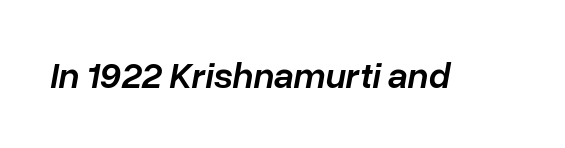
The image shows 37 px semibold type, italic (leaning right); set normal letter spacing, not underlined; low stroke contrast and a medium x-height.
